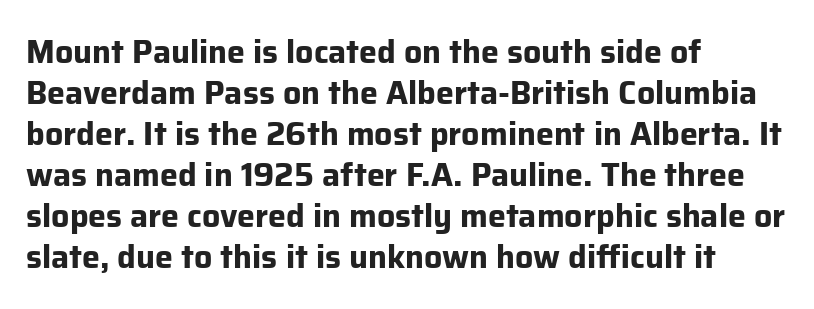
The image shows 32 px bold sans-serif type, upright; set left-aligned, normal line spacing (1.28x), normal letter spacing, not underlined; low stroke contrast and a medium x-height.
